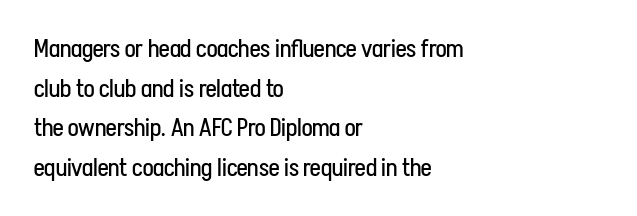
The image shows 25 px text type, upright; set left-aligned, normal line spacing (1.59x), normal letter spacing, not underlined.
